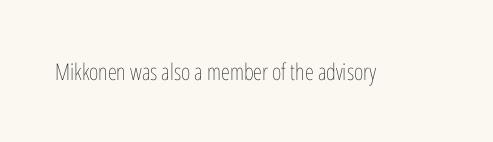
{"italic": "no", "bold": "no", "underline": "no", "letter_spacing": "normal", "letter_spacing_em": 0.0, "glyph_px": 23}
